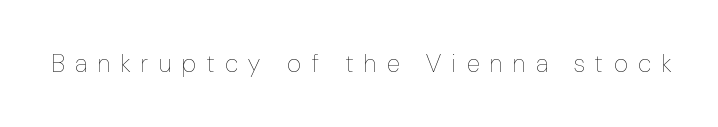
{"italic": "no", "bold": "no", "underline": "no", "letter_spacing": "wide", "letter_spacing_em": 0.44, "glyph_px": 25}
